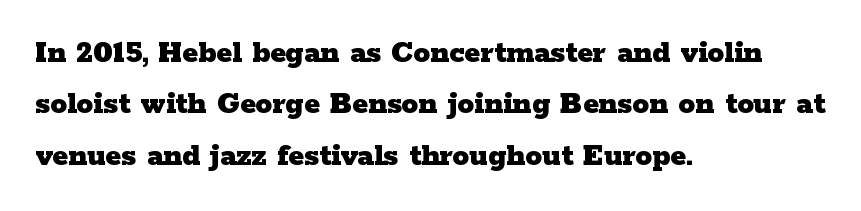
{"serif": "yes", "italic": "no", "bold": "yes", "weight": "heavy", "width": "wide", "stroke_contrast": "low", "x_height": "medium", "monospaced": "no", "underline": "no", "align": "left", "line_spacing": "normal", "line_spacing_ratio": 1.56, "letter_spacing": "normal", "letter_spacing_em": 0.0, "glyph_px": 33}
